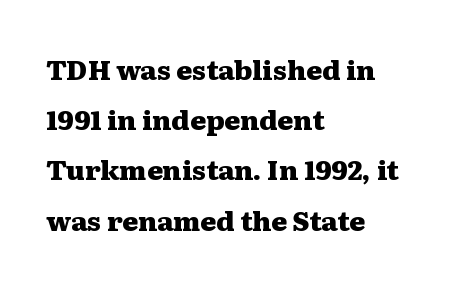
{"italic": "no", "bold": "yes", "underline": "no", "align": "left", "line_spacing_ratio": 1.86, "letter_spacing": "normal", "letter_spacing_em": 0.0, "glyph_px": 27}
